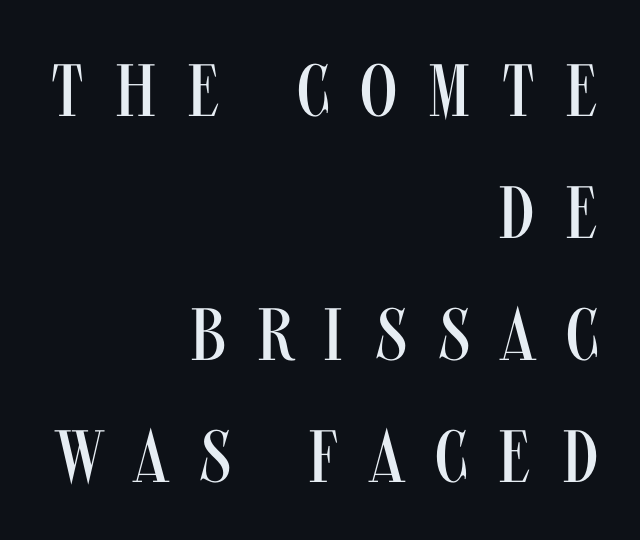
Q: Is the text bold? A: No.
Q: Is the text italic (slanted)? A: No, it is upright.
Q: Is the typeface a serif or a sans-serif typeface? A: Sans-serif.
Q: Is the text underlined? A: No.
Q: How is the paragraph aligned? A: Right-aligned.
Q: Is the spacing between letters normal or unusually wide? A: Unusually wide.
Q: Is the spacing between lines tight, normal or loose? A: Normal.
Q: Width (condensed, normal, or wide)? A: Condensed.
Q: Stroke contrast? A: Medium.
Q: x-height? A: Large.
Q: Monospaced? A: No.
